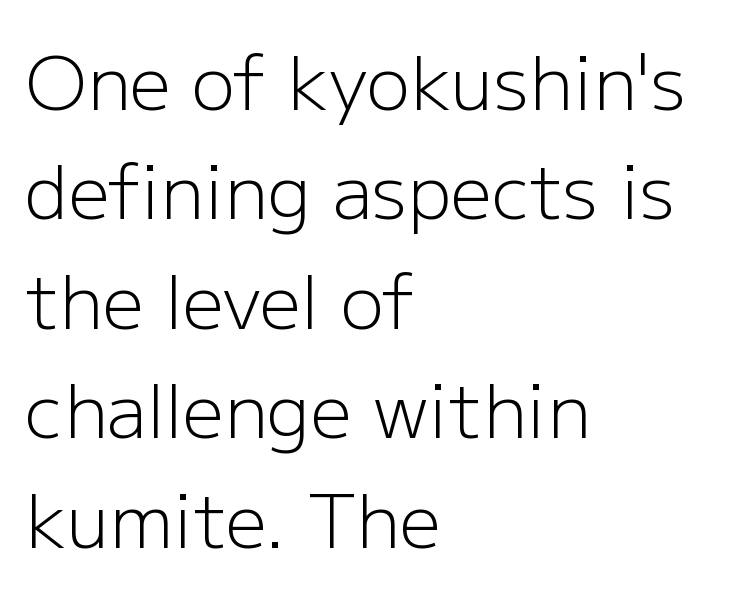
The letters advance in unequal steps, a hallmark of proportional type. This reads as an unemphasized weight, regular at the heaviest. The designer left line spacing at the default. The lettering holds an erect, upright posture throughout. Underlining? Definitely not there. The setting favours the left margin, as ordinary paragraphs usually do.
